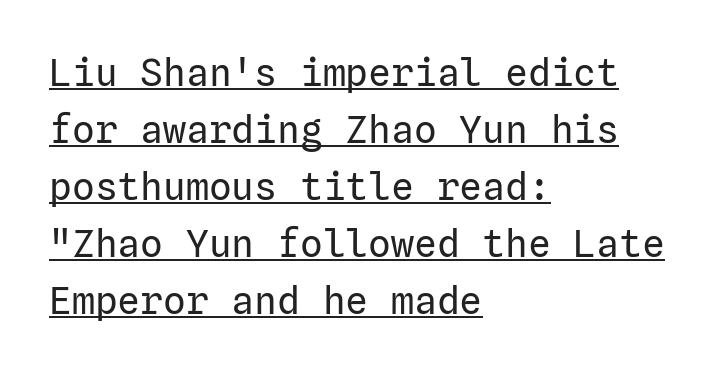
{"serif": "no", "italic": "no", "bold": "no", "weight": "regular", "width": "normal", "stroke_contrast": "low", "x_height": "medium", "underline": "yes", "align": "left", "line_spacing": "normal", "line_spacing_ratio": 1.5, "letter_spacing": "normal", "letter_spacing_em": 0.0, "glyph_px": 38}
